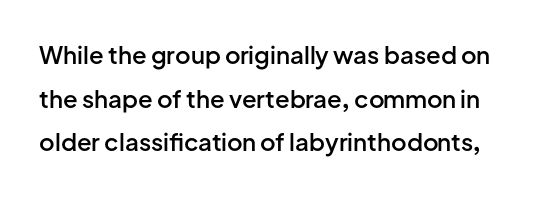
Q: Is the text bold? A: Semi-bold.
Q: Is the text italic (slanted)? A: No, it is upright.
Q: Is the text underlined? A: No.
Q: Is the spacing between letters normal or unusually wide? A: Normal.
